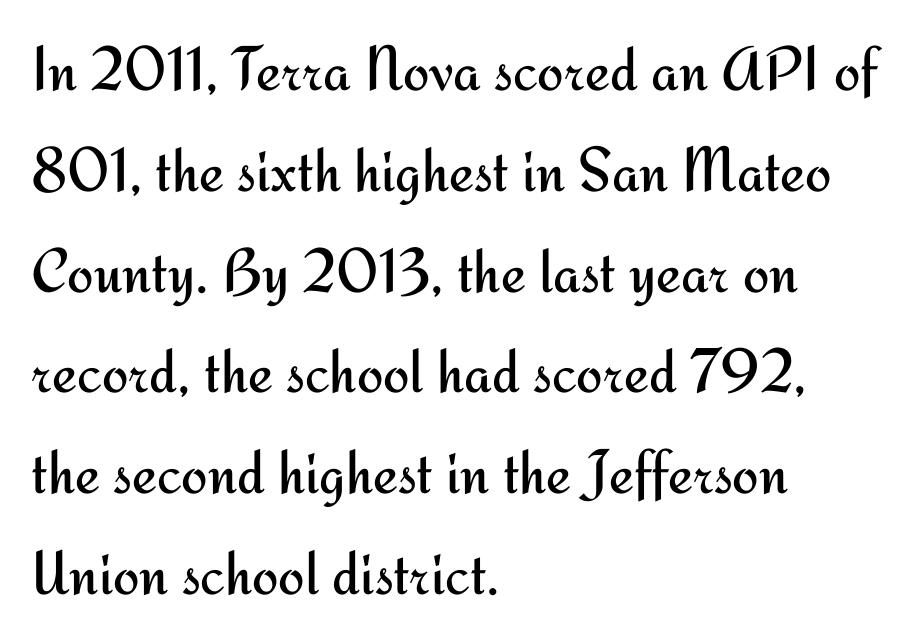
To sum up the face: it is a sans, with no serifs. Plain, unruled lines of type. Each new line begins a customary step beneath the previous one. All the whitespace from short lines collects on the right.
